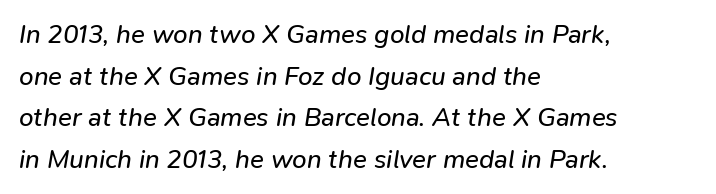
{"italic": "yes", "lean": "right", "slant_degrees": 9, "bold": "no", "underline": "no", "align": "left", "line_spacing": "normal", "line_spacing_ratio": 1.6, "letter_spacing": "normal", "letter_spacing_em": 0.0, "glyph_px": 26}
